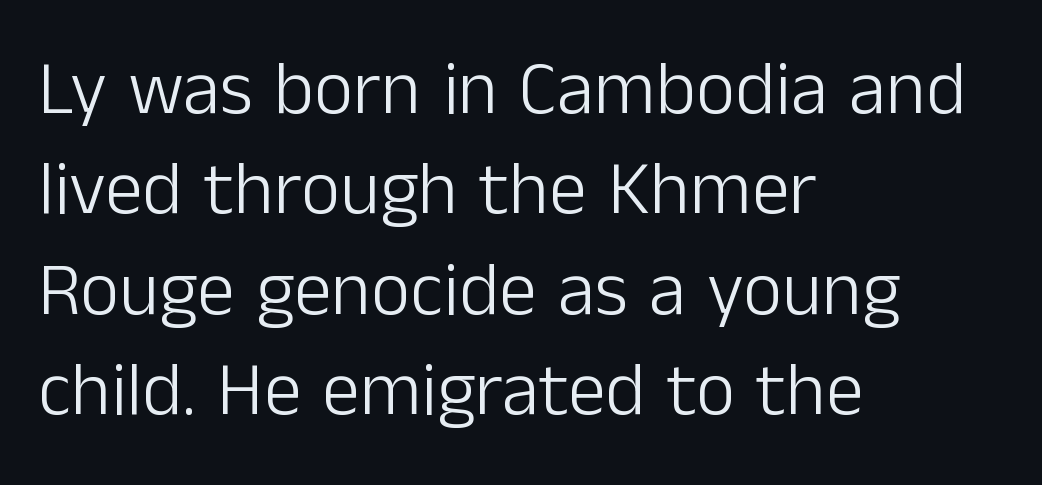
{"serif": "no", "italic": "no", "bold": "no", "weight": "light", "width": "normal", "stroke_contrast": "low", "x_height": "medium", "monospaced": "no", "underline": "no", "align": "left", "line_spacing": "normal", "line_spacing_ratio": 1.32, "letter_spacing": "normal", "letter_spacing_em": 0.0, "glyph_px": 76}
